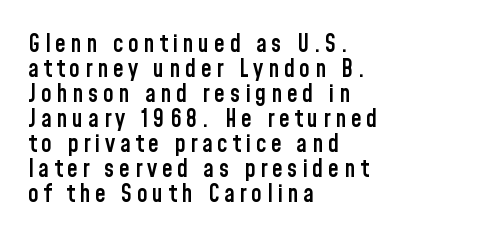
The image shows 24 px text type, upright; set left-aligned, tight line spacing (1.04x), unusually wide letter spacing (+0.2 em), not underlined.
